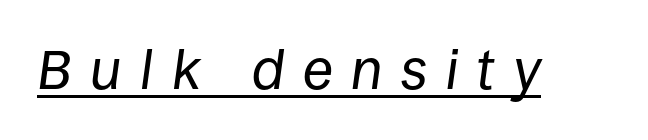
The image shows 56 px regular-weight type, italic (leaning right); set unusually wide letter spacing (+0.33 em), underlined; low stroke contrast and a large x-height.
